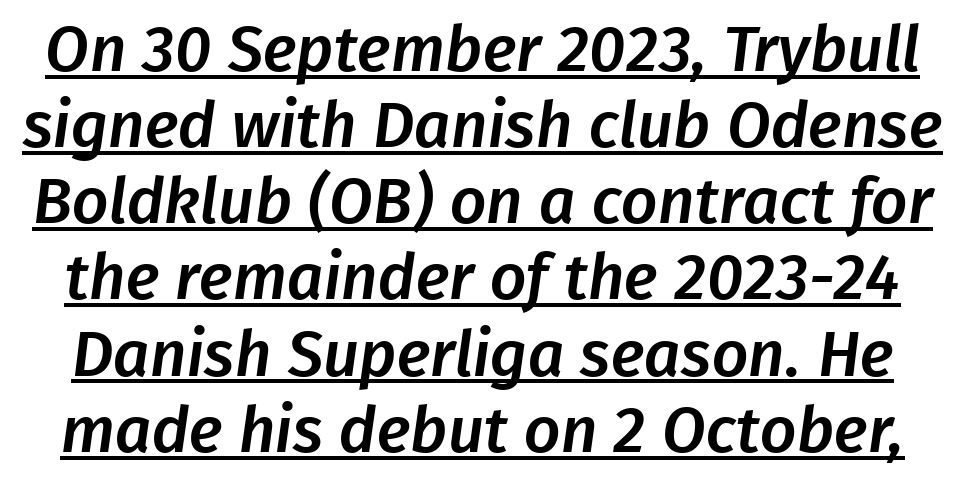
The rendering keeps characters at their native spacing. Varying glyph widths throughout — classic text-font behaviour. A typographer would call this underscored text. These lines are composed in type without serifs.
